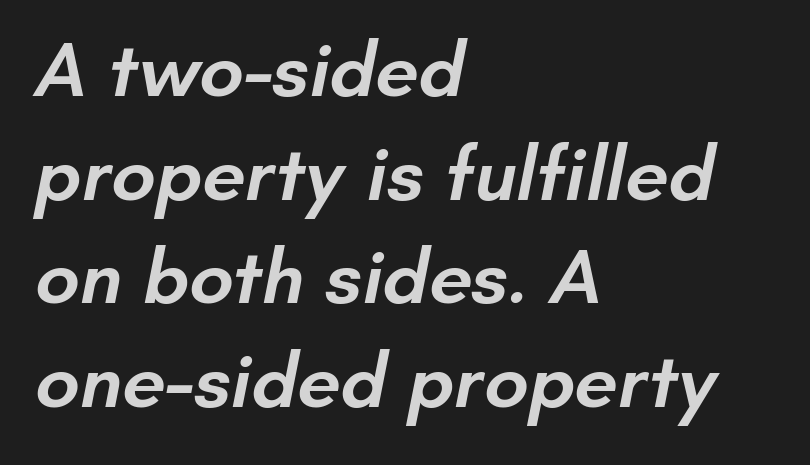
The image shows 78 px semibold sans-serif type; set left-aligned, normal line spacing (1.33x), normal letter spacing, not underlined; low stroke contrast and a small x-height.
